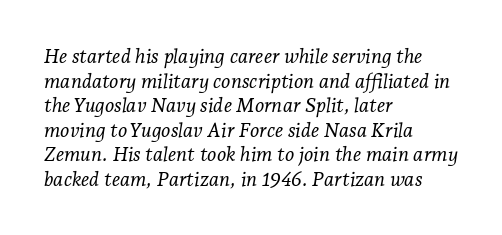
Unmarked baselines from the first word to the last. The paragraph has a hard left edge and a soft right edge. Tracking here is standard; glyphs follow each other at the usual distance. Ink coverage per letter is moderate at most. The font's italic variant was chosen for this text.
